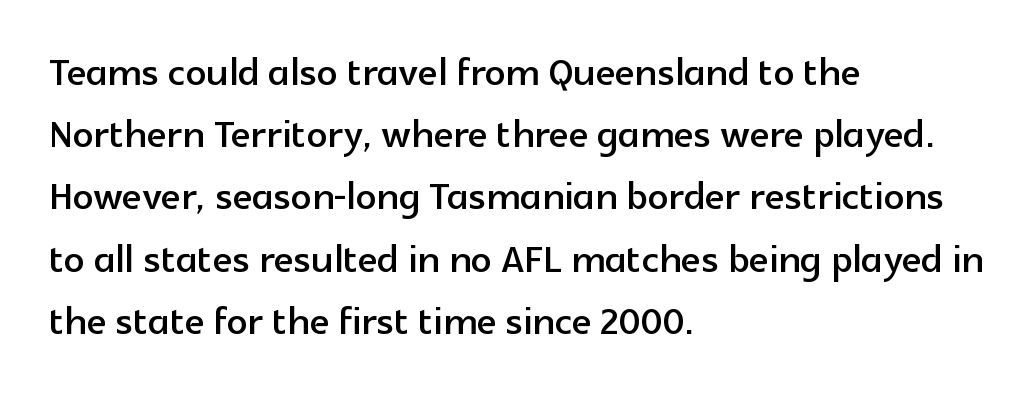
The lines in this sample share a left origin and differ only in where they stop. Note: no serifs on the glyphs. Varying glyph widths throughout — classic text-font behaviour. Ordinary non-slanted type is in use. No extra tracking has been applied to these lines. Rule under the text: the space is simply empty.
